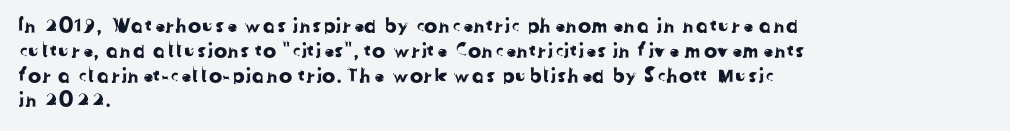
Q: Is the text underlined? A: No.
Q: How is the paragraph aligned? A: Left-aligned.
Q: Is the spacing between letters normal or unusually wide? A: Normal.
